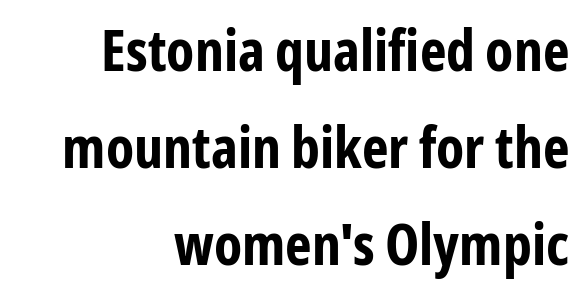
Casual observation: everything's shoved over to the right. The rows are spaced the way most documents space them. A dark, heavy texture on the line: the type is bold. The passage shown has conventional tracking throughout. Check the space under the baseline: it is left empty.
